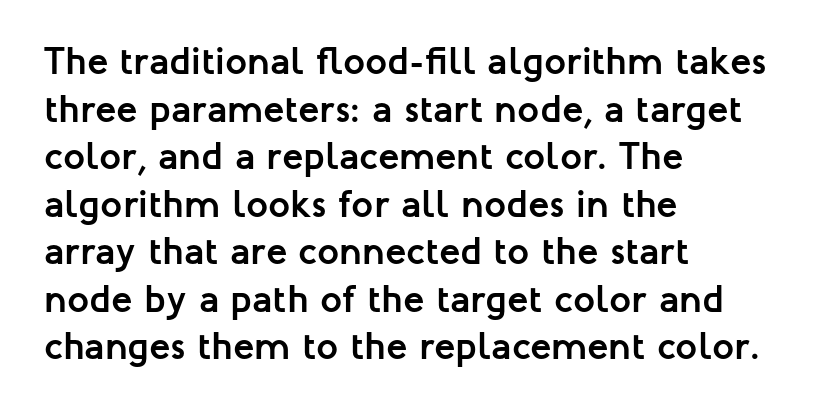
Q: Is the text bold? A: Yes.
Q: Is the text italic (slanted)? A: No, it is upright.
Q: Is the typeface a serif or a sans-serif typeface? A: Sans-serif.
Q: Is the text underlined? A: No.
Q: How is the paragraph aligned? A: Left-aligned.
Q: Is the spacing between letters normal or unusually wide? A: Normal.
Q: Width (condensed, normal, or wide)? A: Normal.
Q: Stroke contrast? A: Low.
Q: x-height? A: Medium.
Q: Monospaced? A: No.
